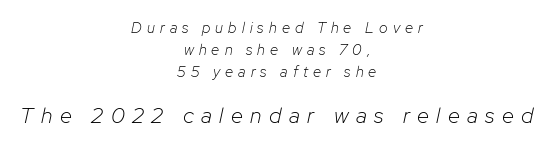
Quick note: underline off. The rendering positions every line midway between the sides. The rows are spaced the way most documents space them. Substantial extra tracking has been applied to these lines. Between these two stacked blocks, the lower one wins on size. The specimen reads as italic at a glance.
